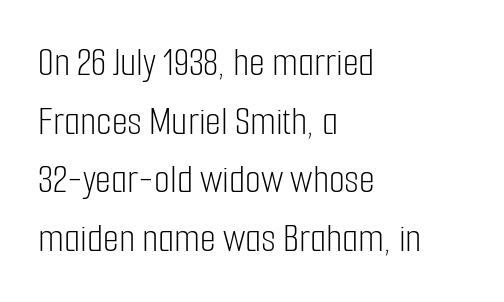
{"serif": "no", "italic": "no", "bold": "no", "weight": "light", "width": "condensed", "stroke_contrast": "low", "x_height": "medium", "monospaced": "no", "underline": "no", "align": "left", "line_spacing": "normal", "line_spacing_ratio": 1.43, "letter_spacing": "normal", "letter_spacing_em": 0.0, "glyph_px": 41}
